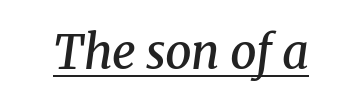
Q: Is the text bold? A: Semi-bold.
Q: Is the text italic (slanted)? A: Yes, it leans right by about 8 degrees.
Q: Is the typeface a serif or a sans-serif typeface? A: Serif.
Q: Is the text underlined? A: Yes.
Q: Is the spacing between letters normal or unusually wide? A: Normal.
Q: Width (condensed, normal, or wide)? A: Normal.
Q: Stroke contrast? A: Medium.
Q: x-height? A: Medium.
Q: Monospaced? A: No.
